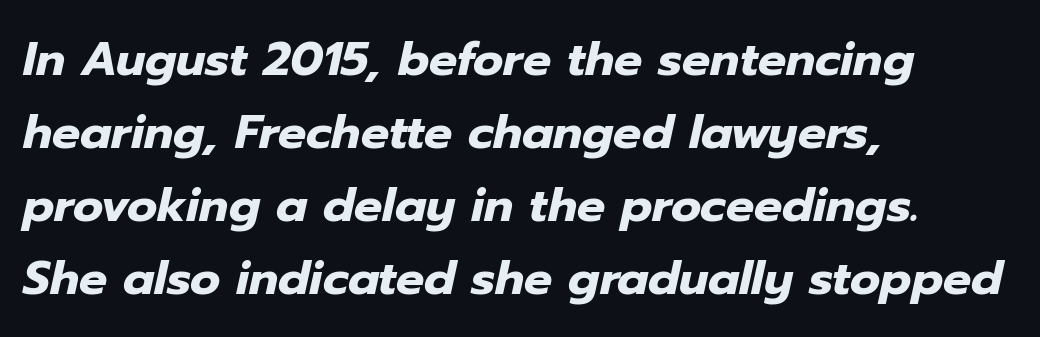
{"italic": "yes", "lean": "right", "slant_degrees": 12, "bold": "yes", "weight": "heavy", "width": "normal", "stroke_contrast": "low", "x_height": "medium", "monospaced": "no", "underline": "no", "align": "left", "line_spacing": "normal", "line_spacing_ratio": 1.55, "letter_spacing": "normal", "letter_spacing_em": 0.0, "glyph_px": 47}
